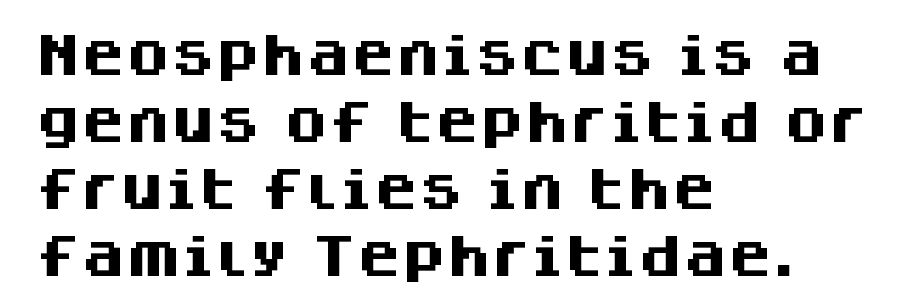
Horizontal bands of white between lines are of average thickness. Rule under the text: the space is simply empty. A typesetter would call this zero additional tracking. Do the characters align in a grid? No, the font is proportional. This rendering uses left alignment, leaving the right contour irregular. Nope, no serifs anywhere on these letters.
